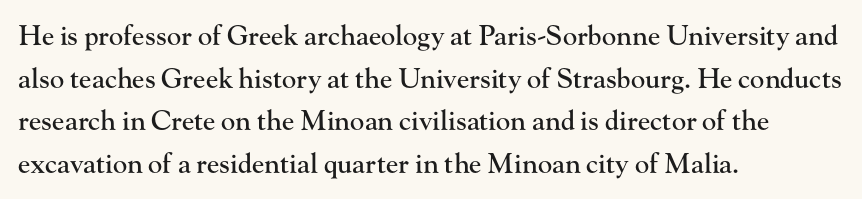
The image shows 27 px text type, upright; set left-aligned, normal line spacing (1.58x), normal letter spacing, not underlined.
